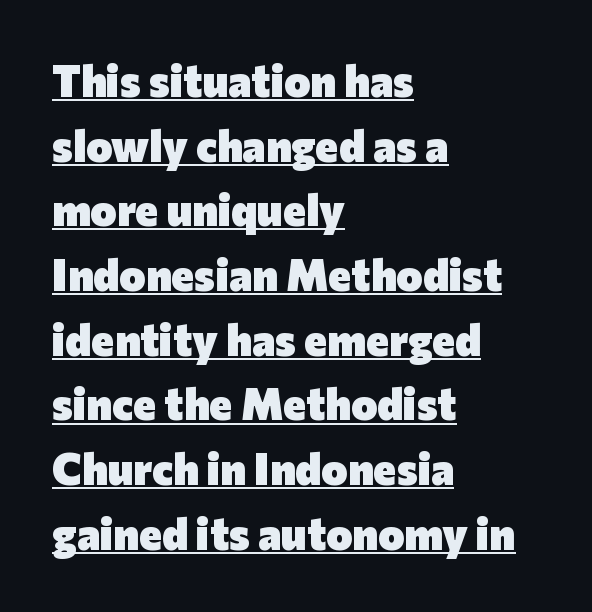
Upright lettering throughout. Spacing verdict: proportional, widths tailored to each character. Leftover space on each line is placed entirely after the last word. Summary of vertical rhythm: regular, with standard interline spacing. The strokes are fattened all the way to bold. Unlike a traditional serif, this face leaves its strokes unadorned.
